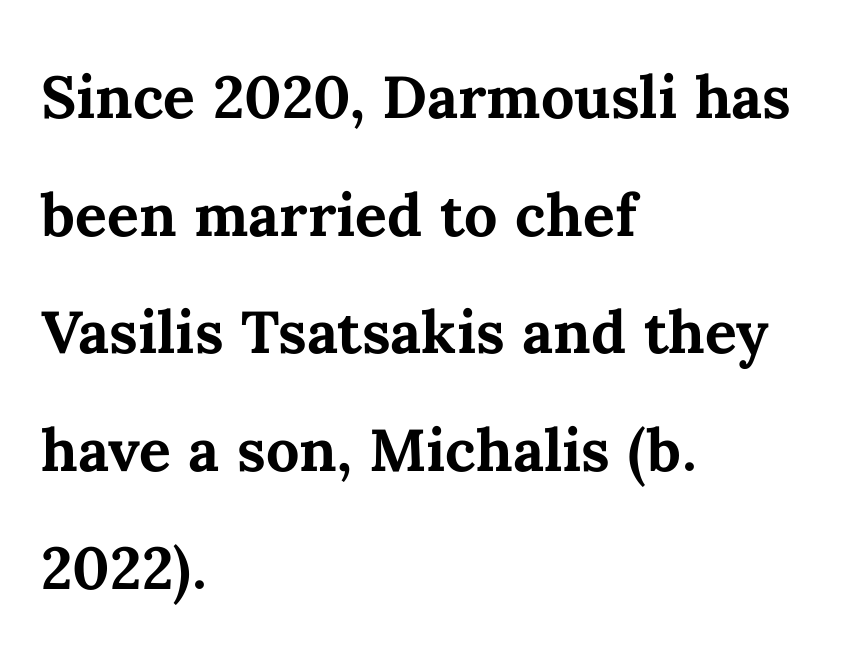
Q: Is the text bold? A: Yes.
Q: Is the text italic (slanted)? A: No, it is upright.
Q: Is the text underlined? A: No.
Q: How is the paragraph aligned? A: Left-aligned.
Q: Is the spacing between letters normal or unusually wide? A: Normal.
Q: Is the spacing between lines tight, normal or loose? A: Normal.
Q: Width (condensed, normal, or wide)? A: Normal.
Q: Stroke contrast? A: Medium.
Q: x-height? A: Medium.
Q: Monospaced? A: No.
